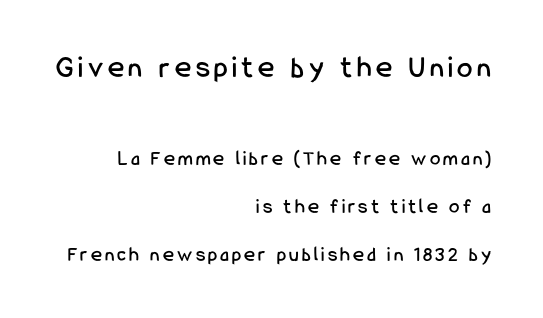
{"serif": "no", "italic": "no", "width": "condensed", "stroke_contrast": "low", "x_height": "medium", "monospaced": "no", "underline": "no", "align": "right", "line_spacing": "loose", "line_spacing_ratio": 2.29, "larger_block": "first", "size_ratio": 1.48, "glyph_px": 31}
